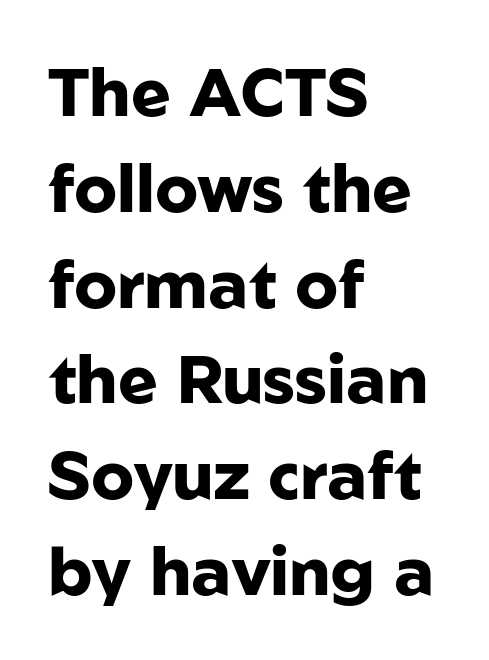
The image shows 67 px heavy sans-serif type, upright; set left-aligned, normal line spacing (1.43x), normal letter spacing, not underlined; low stroke contrast and a medium x-height.
